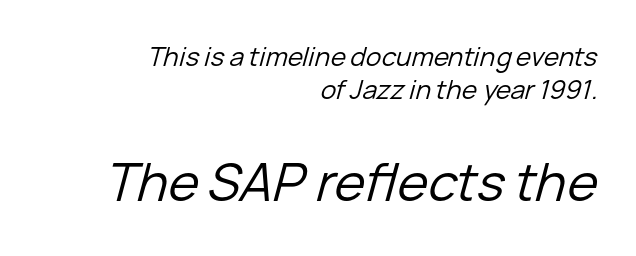
The image shows 52 px regular-weight type, italic (leaning right); set right-aligned, normal line spacing (1.26x), normal letter spacing, not underlined; the second (bottom) block is 2.0x larger; low stroke contrast and a medium x-height.
